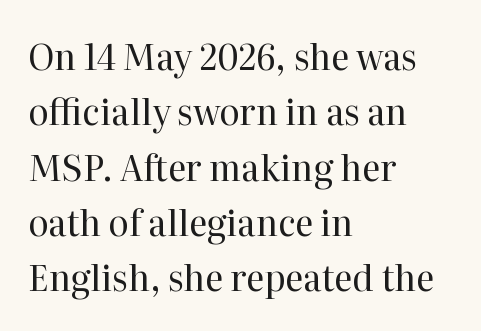
Rows of type keep a routine distance in the vertical direction. The designer went with a serif here, giving each stem small feet. The weight would be labelled regular, book, light, or lighter still. Horizontally, the lines are justified to the leading edge only. The foot of each line stays bare and open. This sample uses an upright cut, with every glyph sitting square on the baseline.
